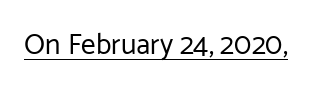
The image shows 29 px regular-weight sans-serif type, upright; set normal letter spacing, underlined; low stroke contrast and a medium x-height.
